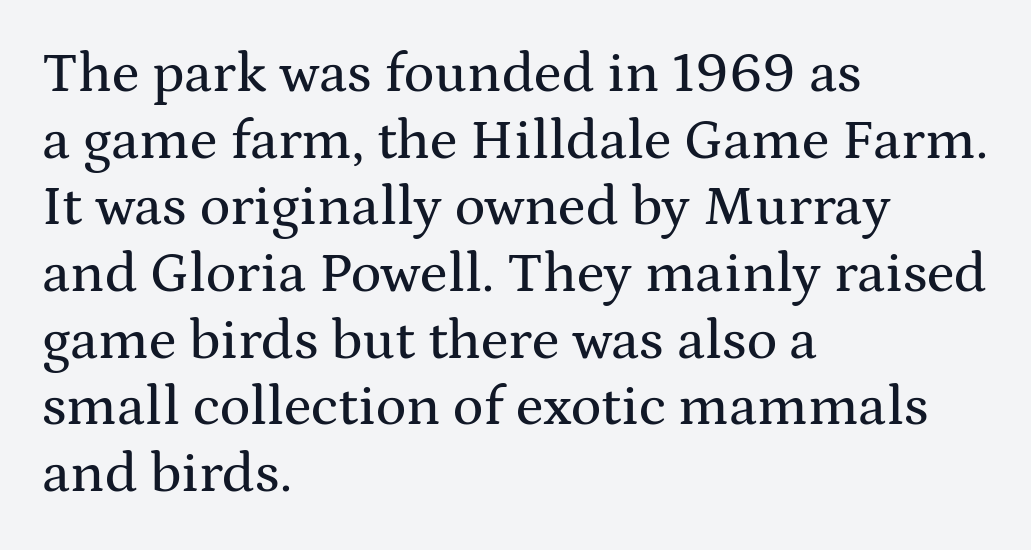
The image shows 57 px wide serif type, upright; set left-aligned, line spacing 1.17x, normal letter spacing, not underlined; medium stroke contrast and a medium x-height.
